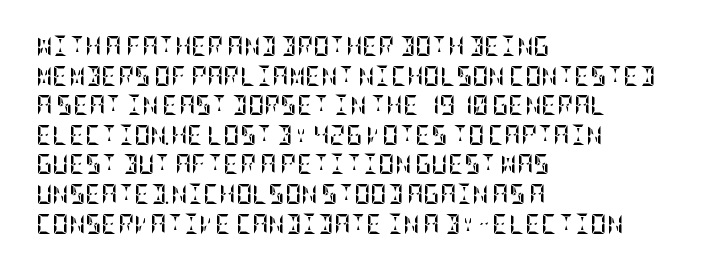
The image shows 20 px bold type, upright; set left-aligned, normal line spacing (1.48x), normal letter spacing, not underlined.
